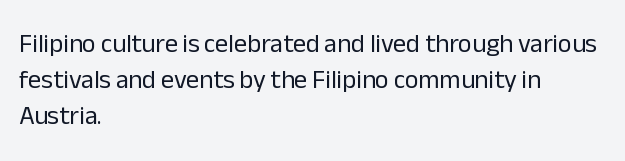
The image shows 26 px text type, upright; set left-aligned, normal line spacing (1.39x), normal letter spacing, not underlined.
